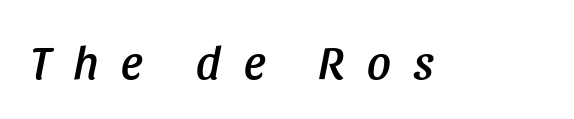
The face used here is proportionally spaced, like ordinary book or web type. Tall strokes in this sample are angled rather than plumb. The baseline area is clear. Inter-character spacing is expanded well beyond the font's built-in metrics.
